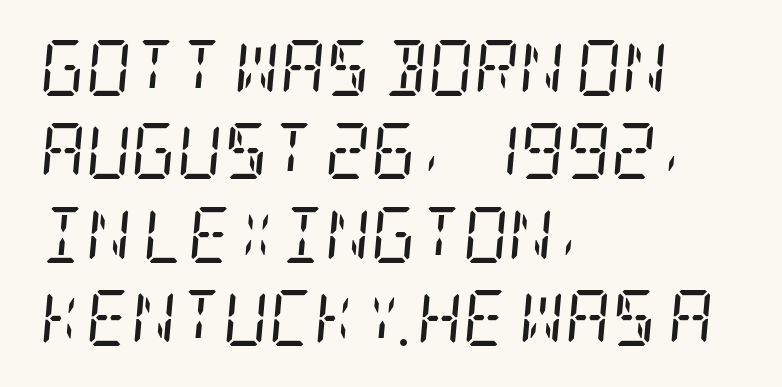
Q: Is the text bold? A: No.
Q: Is the text italic (slanted)? A: Yes, it leans right by about 5 degrees.
Q: Is the typeface a serif or a sans-serif typeface? A: Serif.
Q: Is the text underlined? A: No.
Q: How is the paragraph aligned? A: Left-aligned.
Q: Is the spacing between letters normal or unusually wide? A: Normal.
Q: Is the spacing between lines tight, normal or loose? A: Normal.
Q: Width (condensed, normal, or wide)? A: Condensed.
Q: Stroke contrast? A: Low.
Q: x-height? A: Large.
